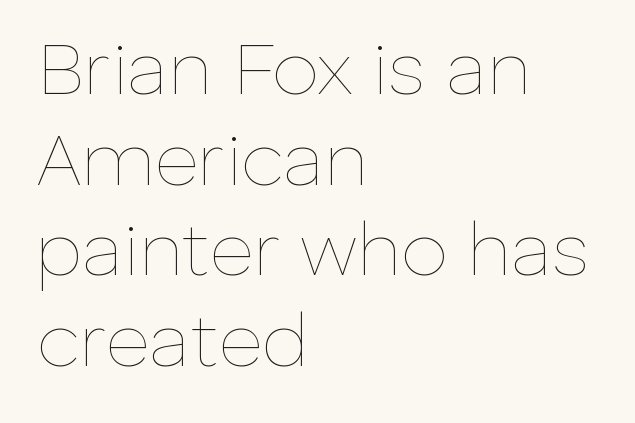
In terms of letterspacing, this is plain default setting. The typography opts for an upright posture over an oblique one. Note the varied advance widths — an 'i' is clearly narrower than an 'm'. This is not heavy type; no bold has been used.
